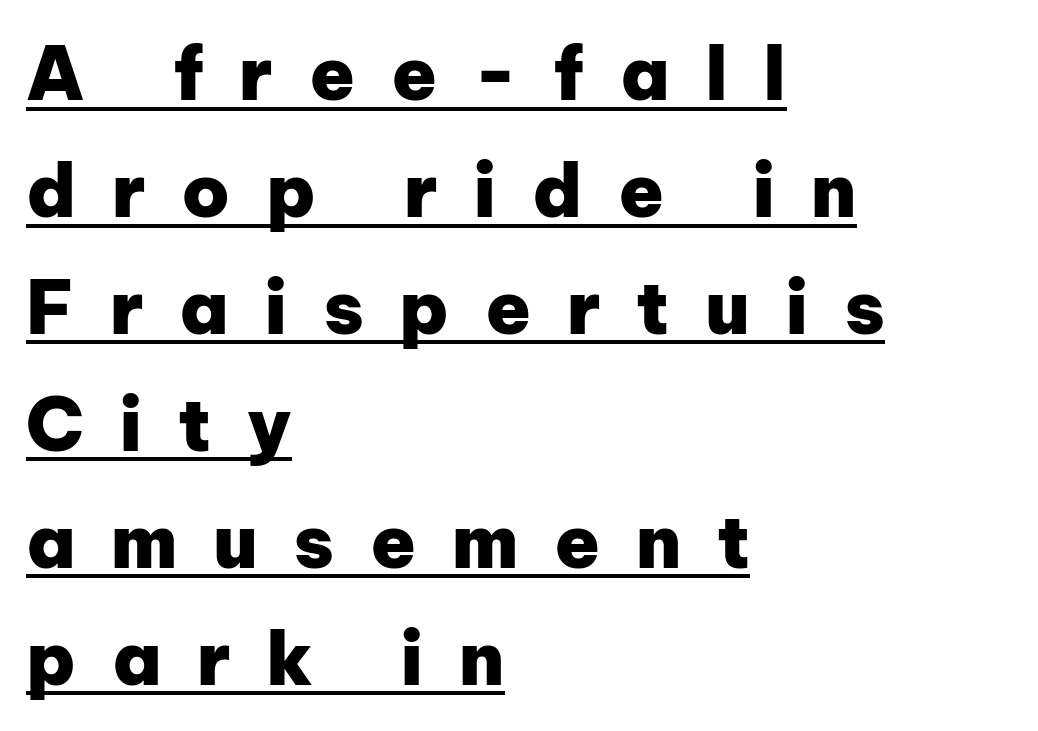
The image shows 74 px heavy sans-serif type, upright; set left-aligned, normal line spacing (1.58x), unusually wide letter spacing (+0.48 em), underlined; low stroke contrast and a medium x-height.
